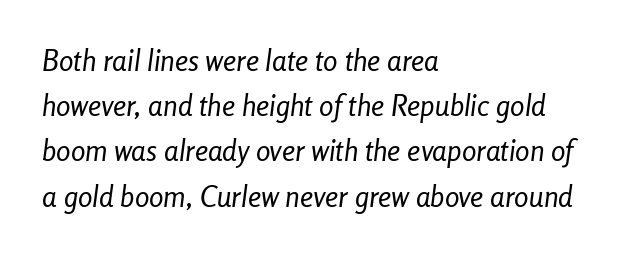
Which margin do the lines hug? The left one — the right edge is uneven. The passage shown stacks its lines at a standard gap. The letterforms sit at book weight or below. Observe the ordinary spacing: letters are neighbours, not strangers. These lines were composed using italics.
